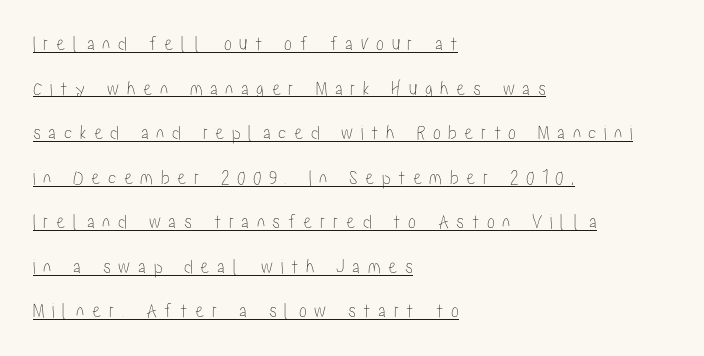
The image shows 21 px text type, upright; set left-aligned, loose line spacing (2.12x), unusually wide letter spacing (+0.35 em), underlined.
